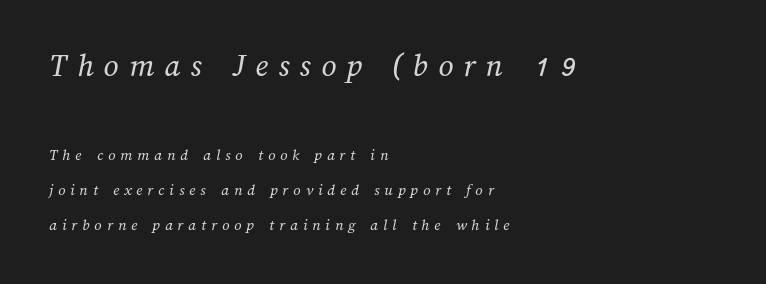
Q: Is the text bold? A: No.
Q: Is the text underlined? A: No.
Q: How is the paragraph aligned? A: Left-aligned.
Q: Is the spacing between letters normal or unusually wide? A: Unusually wide.
Q: Is the spacing between lines tight, normal or loose? A: Loose.
Q: Which block of text is set in a larger size, the first (top) or the second (bottom)? A: The first (top) one.
Q: Width (condensed, normal, or wide)? A: Normal.
Q: Stroke contrast? A: Medium.
Q: x-height? A: Medium.
Q: Monospaced? A: No.
